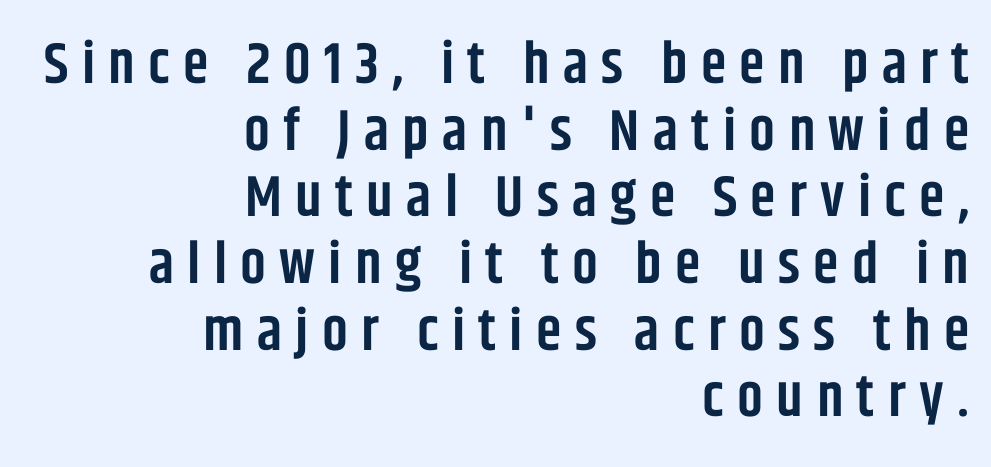
The image shows 58 px semibold, condensed sans-serif type, upright; set right-aligned, tight line spacing (1.15x), unusually wide letter spacing (+0.23 em), not underlined; low stroke contrast and a large x-height.
